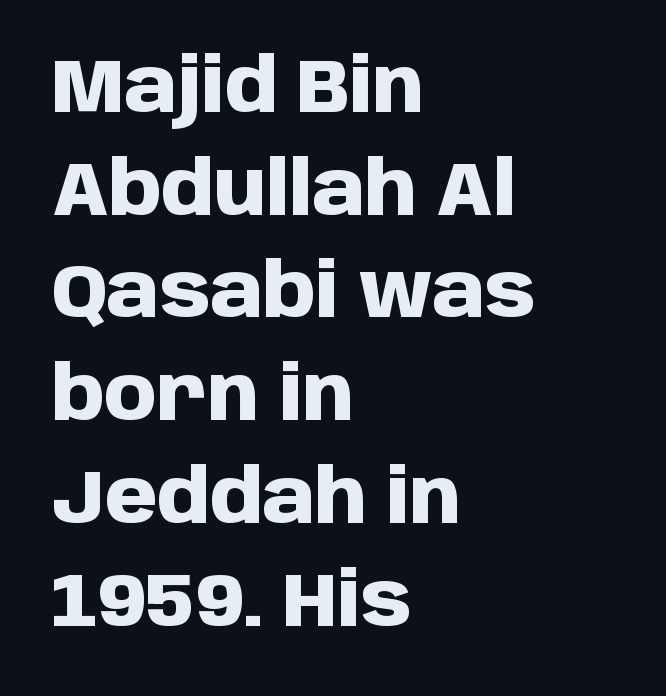
The image shows 75 px heavy sans-serif type, upright; set left-aligned, normal line spacing (1.37x), normal letter spacing, not underlined; low stroke contrast and a large x-height.
